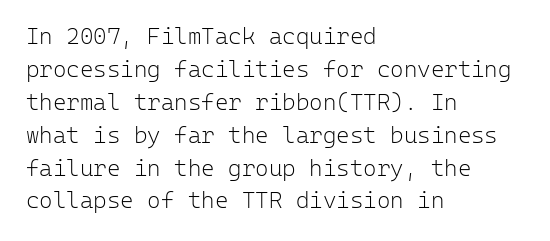
Q: Is the text bold? A: No.
Q: Is the text italic (slanted)? A: No, it is upright.
Q: Is the text underlined? A: No.
Q: How is the paragraph aligned? A: Left-aligned.
Q: Is the spacing between letters normal or unusually wide? A: Normal.
Q: Is the spacing between lines tight, normal or loose? A: Normal.
